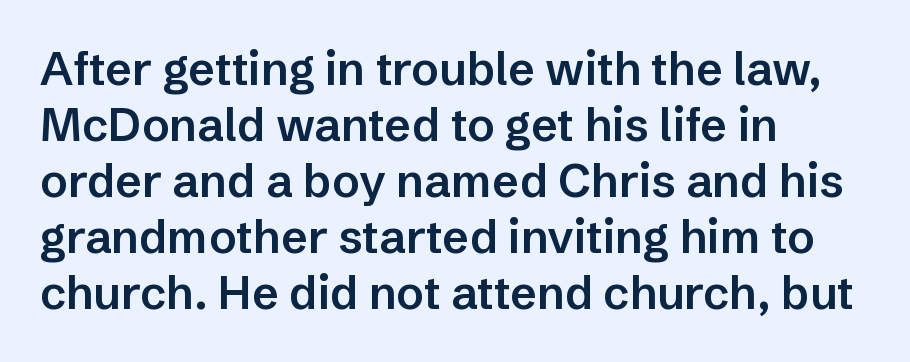
The image shows 46 px semibold sans-serif type, upright; set left-aligned, line spacing 1.22x, normal letter spacing, not underlined; low stroke contrast and a medium x-height.
